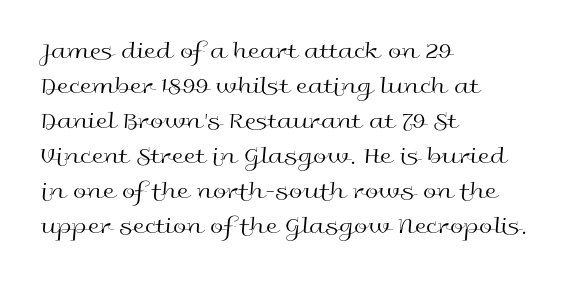
{"italic": "no", "bold": "no", "underline": "no", "align": "left", "line_spacing": "normal", "line_spacing_ratio": 1.46, "letter_spacing": "normal", "letter_spacing_em": 0.0, "glyph_px": 24}
